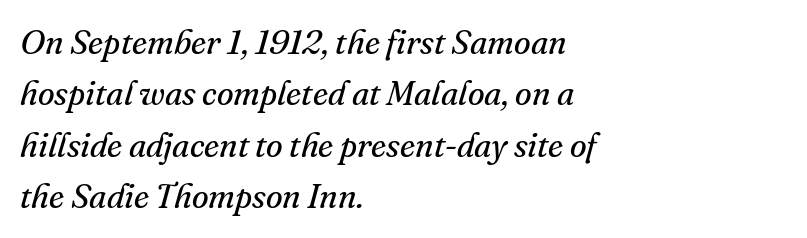
{"serif": "yes", "italic": "yes", "lean": "right", "slant_degrees": 16, "bold": "no", "weight": "regular", "width": "normal", "stroke_contrast": "medium", "x_height": "small", "monospaced": "no", "underline": "no", "align": "left", "line_spacing": "normal", "line_spacing_ratio": 1.51, "letter_spacing": "normal", "letter_spacing_em": 0.0, "glyph_px": 34}
